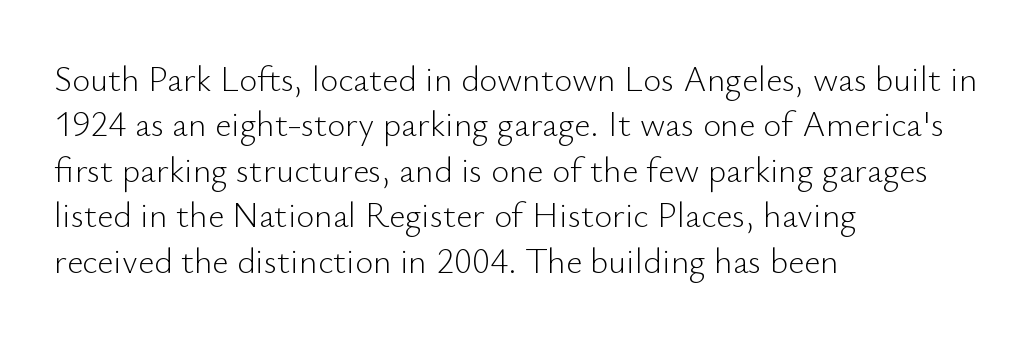
When letters stand straight like this, we call the style roman or upright. In terms of leading, this rendering sits right in the middle. A quiet, ordinary-to-light weight characterises the typeface. The text was rendered using a sans face with plain stroke endings. Glyph-to-glyph distance matches everyday printed text.
